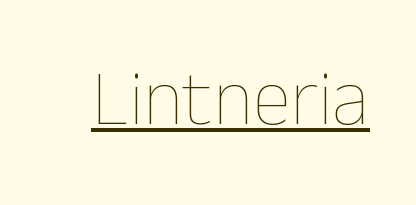
{"italic": "no", "bold": "no", "weight": "thin", "width": "normal", "stroke_contrast": "low", "x_height": "medium", "monospaced": "no", "underline": "yes", "letter_spacing": "normal", "letter_spacing_em": 0.0, "glyph_px": 78}
